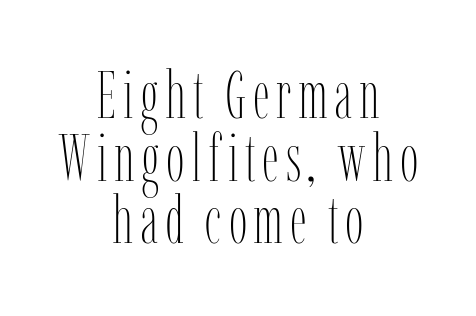
The image shows 66 px thin, condensed type, upright; set centered, tight line spacing (0.95x), not underlined; low stroke contrast and a medium x-height.
